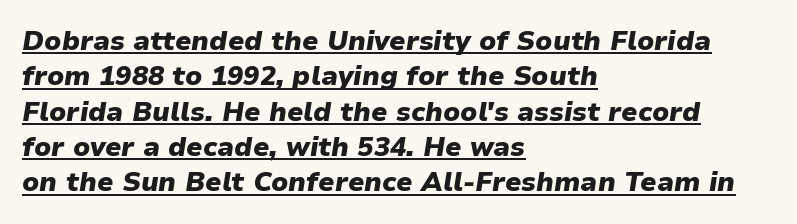
The block of text has a typical density, with ordinary space between rows. Strong, thick strokes mark this as bold type. This is underlined copy, the kind a proofreader might mark for attention. Caption: standard tracking, unaltered. Casual observation: everything's shoved over to the left. The letters are slanted; this is an italic face.
